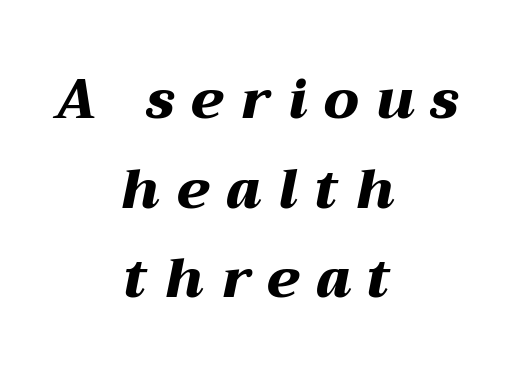
Q: Is the text bold? A: Yes.
Q: Is the text italic (slanted)? A: Yes, it leans right by about 12 degrees.
Q: Is the text underlined? A: No.
Q: How is the paragraph aligned? A: Centered.
Q: Is the spacing between letters normal or unusually wide? A: Unusually wide.
Q: Is the spacing between lines tight, normal or loose? A: Normal.
Q: Width (condensed, normal, or wide)? A: Wide.
Q: Stroke contrast? A: Medium.
Q: x-height? A: Medium.
Q: Monospaced? A: No.
